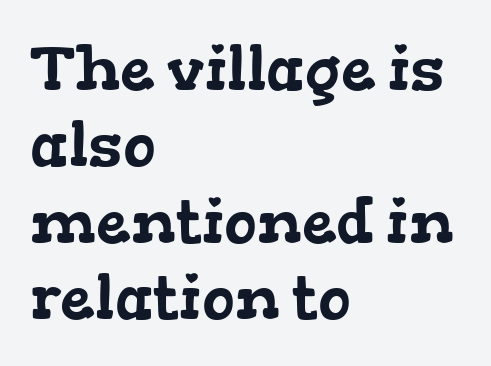
The image shows 62 px wide serif type; set left-aligned, line spacing 1.23x, normal letter spacing, not underlined; low stroke contrast and a medium x-height.
